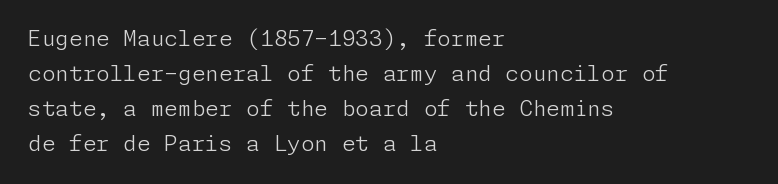
Q: Is the text bold? A: No.
Q: Is the text italic (slanted)? A: No, it is upright.
Q: Is the text underlined? A: No.
Q: How is the paragraph aligned? A: Left-aligned.
Q: Is the spacing between letters normal or unusually wide? A: Normal.
Q: Is the spacing between lines tight, normal or loose? A: Normal.
